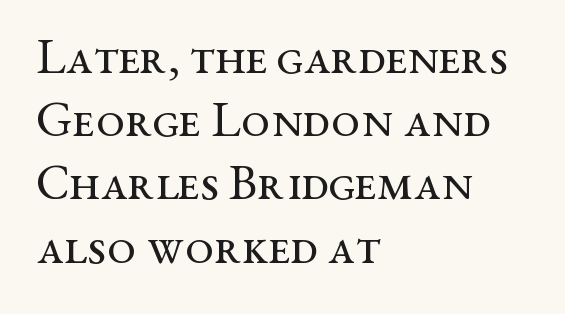
Q: Is the text bold? A: No.
Q: Is the text italic (slanted)? A: No, it is upright.
Q: Is the typeface a serif or a sans-serif typeface? A: Serif.
Q: Is the text underlined? A: No.
Q: How is the paragraph aligned? A: Left-aligned.
Q: Is the spacing between letters normal or unusually wide? A: Normal.
Q: Width (condensed, normal, or wide)? A: Wide.
Q: Stroke contrast? A: Medium.
Q: x-height? A: Medium.
Q: Monospaced? A: No.
